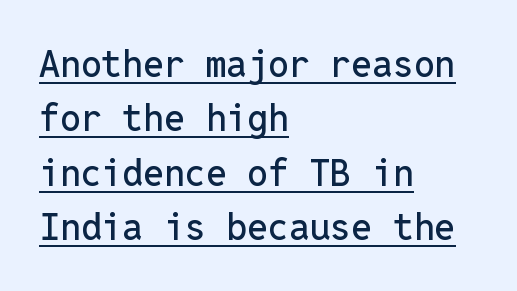
Q: Is the text italic (slanted)? A: No, it is upright.
Q: Is the typeface a serif or a sans-serif typeface? A: Sans-serif.
Q: Is the text underlined? A: Yes.
Q: How is the paragraph aligned? A: Left-aligned.
Q: Is the spacing between letters normal or unusually wide? A: Normal.
Q: Is the spacing between lines tight, normal or loose? A: Normal.
Q: Width (condensed, normal, or wide)? A: Normal.
Q: Stroke contrast? A: Low.
Q: x-height? A: Medium.
Q: Monospaced? A: Yes.
